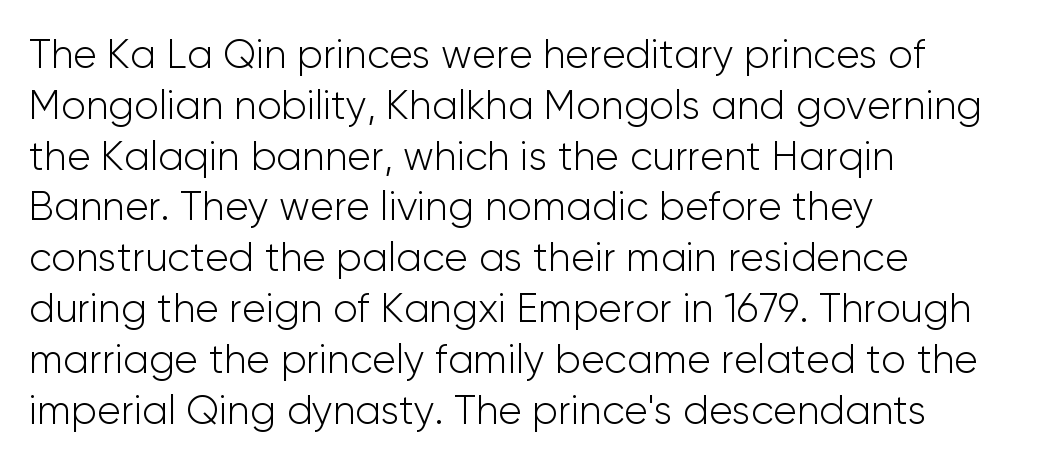
{"serif": "no", "italic": "no", "bold": "no", "weight": "light", "width": "normal", "stroke_contrast": "low", "x_height": "medium", "monospaced": "no", "underline": "no", "align": "left", "line_spacing": "normal", "line_spacing_ratio": 1.27, "letter_spacing": "normal", "letter_spacing_em": 0.0, "glyph_px": 40}
